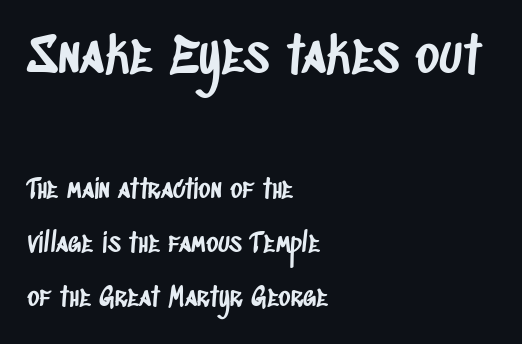
{"serif": "no", "width": "condensed", "stroke_contrast": "low", "x_height": "large", "monospaced": "no", "underline": "no", "align": "left", "line_spacing": "loose", "line_spacing_ratio": 2.08, "letter_spacing": "normal", "letter_spacing_em": 0.0, "larger_block": "first", "size_ratio": 1.96, "glyph_px": 51}
